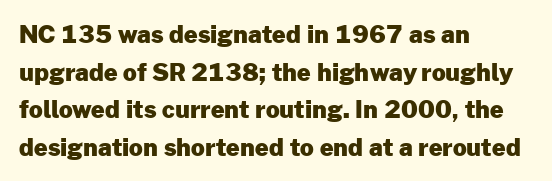
{"italic": "no", "bold": "yes", "underline": "no", "align": "left", "line_spacing": "normal", "line_spacing_ratio": 1.57, "letter_spacing": "normal", "letter_spacing_em": 0.0, "glyph_px": 24}
